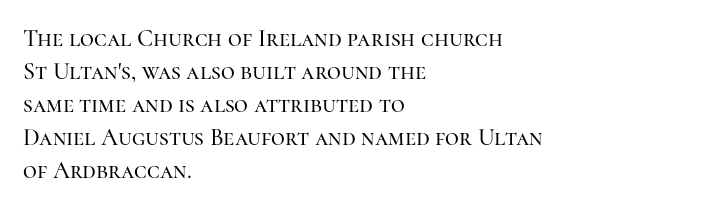
{"italic": "no", "underline": "no", "align": "left", "line_spacing": "normal", "line_spacing_ratio": 1.37, "letter_spacing": "normal", "letter_spacing_em": 0.0, "glyph_px": 24}
